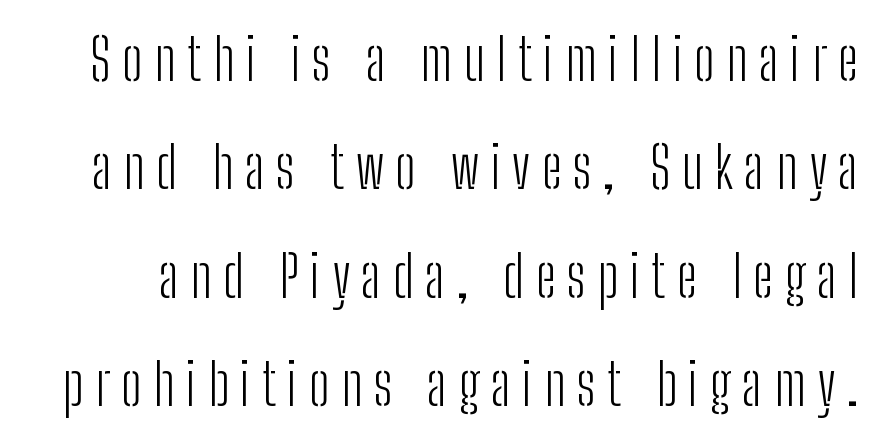
The axis of the letterforms is exactly vertical. Is the stroke heavy? The answer is a plain regular-or-lighter. Does extra space separate the letters? Yes, quite a lot of it. The letters advance in unequal steps, a hallmark of proportional type. Look at the bottom of the vertical strokes: they stop flat, with no serifs. Descenders hang freely into open space.
